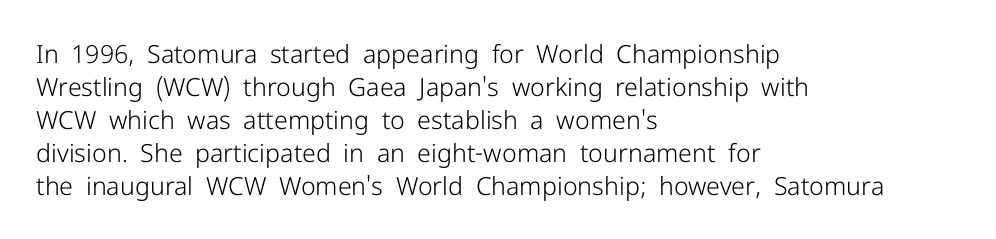
The setting favours the left margin, as ordinary paragraphs usually do. The letters stand upright; this is a roman face. Does the leading feel generous? No, just average. The passage shown has conventional tracking throughout. Each stroke keeps to a modest, everyday thickness or less.
